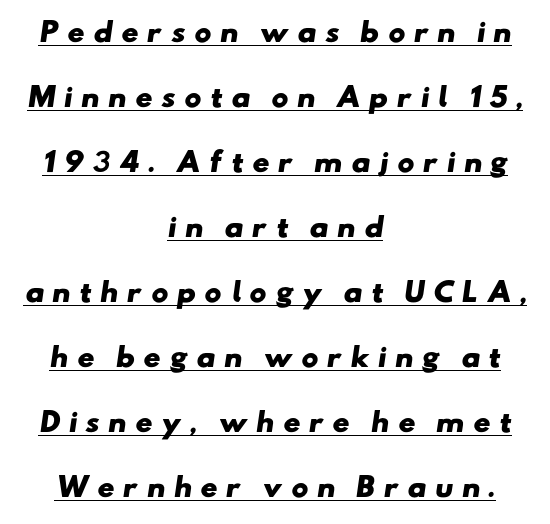
The image shows 26 px bold type; set centered, loose line spacing (2.5x), unusually wide letter spacing (+0.31 em), underlined.
